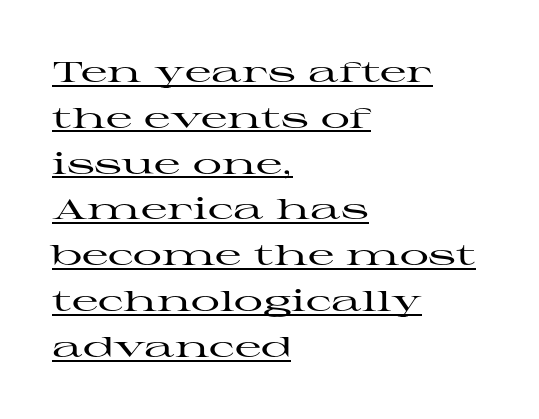
The image shows 29 px wide serif type, upright; set left-aligned, normal line spacing (1.58x), normal letter spacing, underlined; high stroke contrast and a medium x-height.
